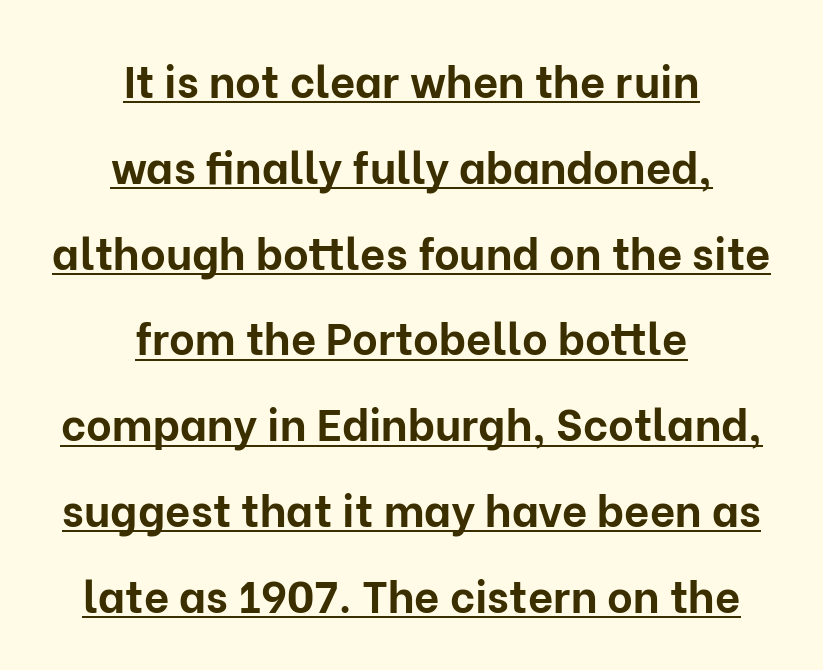
The image shows 44 px bold sans-serif type, upright; set centered, loose line spacing (1.95x), normal letter spacing, underlined; low stroke contrast and a medium x-height.
